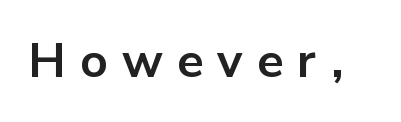
The image shows 48 px bold sans-serif type, upright; set unusually wide letter spacing (+0.3 em), not underlined; low stroke contrast and a medium x-height.
